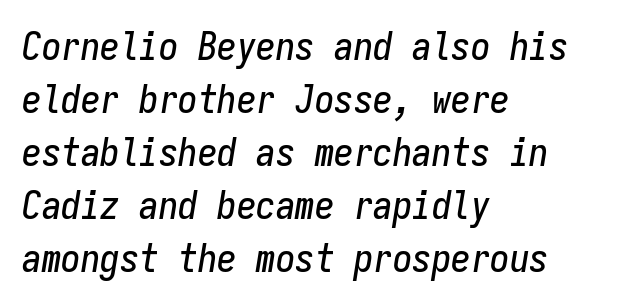
{"italic": "yes", "lean": "right", "slant_degrees": 9, "width": "condensed", "stroke_contrast": "low", "x_height": "medium", "monospaced": "yes", "underline": "no", "align": "left", "line_spacing": "normal", "line_spacing_ratio": 1.36, "letter_spacing": "normal", "letter_spacing_em": 0.0, "glyph_px": 39}
